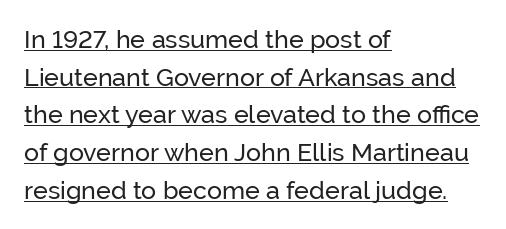
The image shows 25 px text type, upright; set left-aligned, normal line spacing (1.51x), normal letter spacing, underlined.
